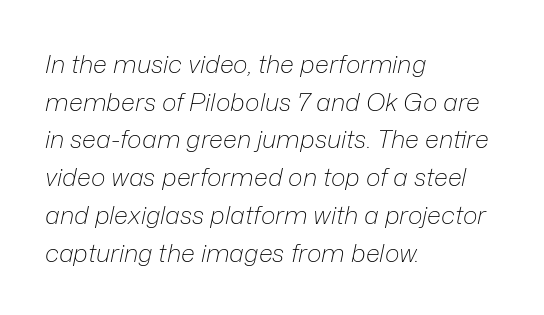
{"italic": "yes", "lean": "right", "slant_degrees": 12, "bold": "no", "underline": "no", "align": "left", "line_spacing": "normal", "line_spacing_ratio": 1.51, "letter_spacing": "normal", "letter_spacing_em": 0.0, "glyph_px": 25}
